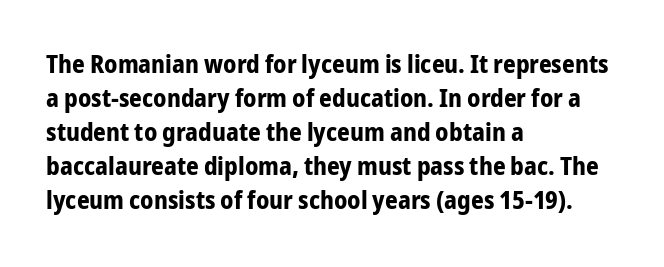
The image shows 25 px bold type, upright; set left-aligned, normal line spacing (1.36x), normal letter spacing, not underlined.
